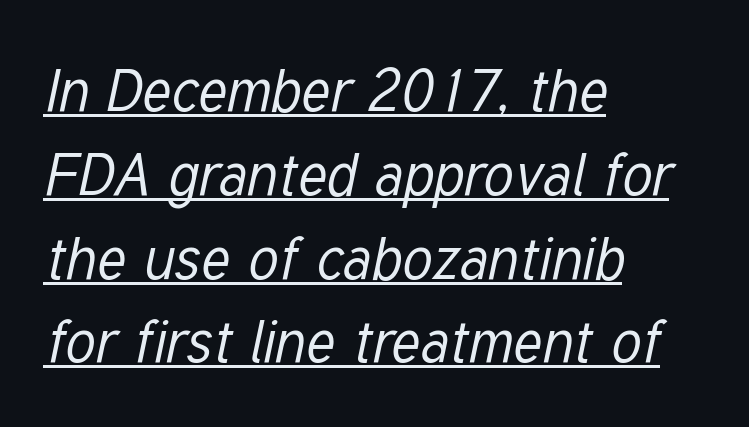
The image shows 59 px regular-weight, condensed type, italic (leaning right); set left-aligned, normal line spacing (1.42x), normal letter spacing, underlined; low stroke contrast and a medium x-height.
